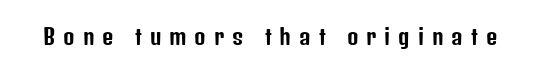
The letters stand straight up with perfectly vertical stems. These lines have a slow, spaced-out rhythm from letter to letter. Unmarked baselines from the first word to the last.
